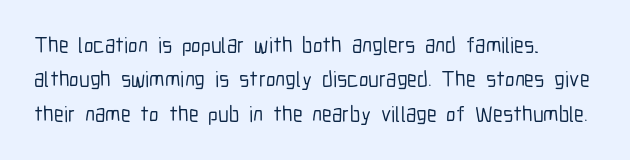
{"italic": "no", "underline": "no", "align": "left", "line_spacing": "normal", "line_spacing_ratio": 1.56, "letter_spacing": "normal", "letter_spacing_em": 0.0, "glyph_px": 22}
